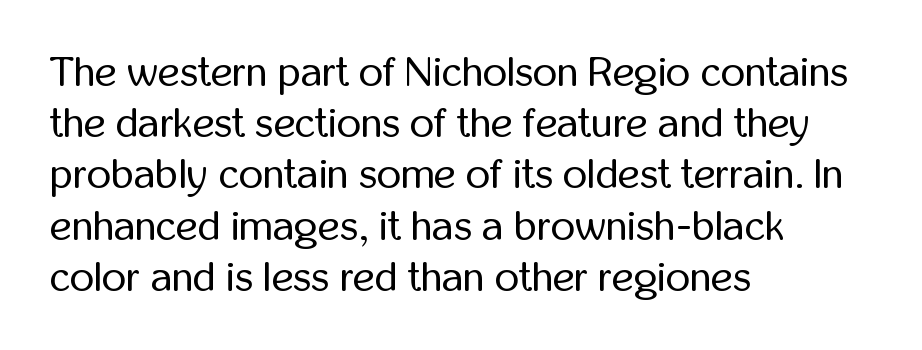
Q: Is the text bold? A: No.
Q: Is the text italic (slanted)? A: No, it is upright.
Q: Is the typeface a serif or a sans-serif typeface? A: Sans-serif.
Q: Is the text underlined? A: No.
Q: How is the paragraph aligned? A: Left-aligned.
Q: Is the spacing between letters normal or unusually wide? A: Normal.
Q: Width (condensed, normal, or wide)? A: Condensed.
Q: Stroke contrast? A: Low.
Q: x-height? A: Medium.
Q: Monospaced? A: No.
